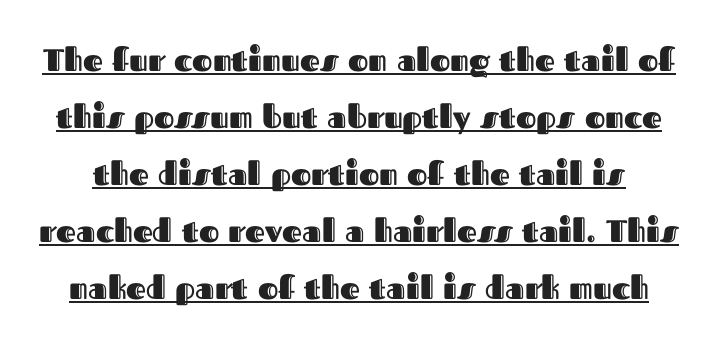
The image shows 31 px text type, upright; set line spacing 1.84x, normal letter spacing, underlined; a medium x-height.
